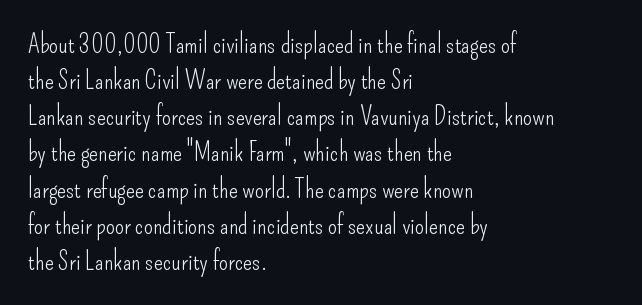
Teacher's note: observe the even left margin — that is flush-left alignment. Students, note that the glyphs here touch the page at normal intervals. Do the letters lean? They stand straight. Descenders hang freely into open space. Stem width sits at or under what a default text font uses.
